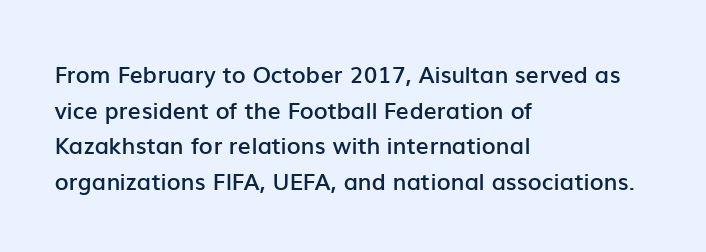
Notice how the passage keeps a crisp vertical edge on the left only. You could call the tracking neutral — neither tight nor loose. Compared with an ordinary text face, these strokes are moderately heavier — a semibold. No italicization has been applied; the sample stays upright.
